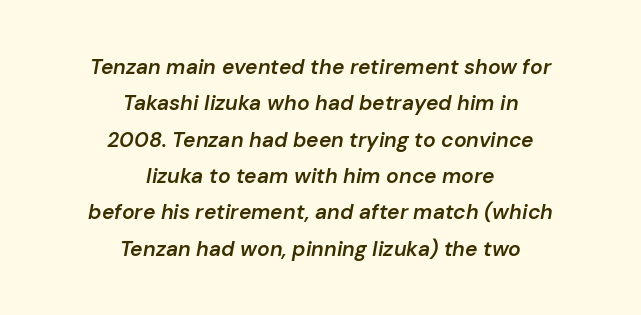
Q: Is the text bold? A: Semi-bold.
Q: Is the text italic (slanted)? A: Yes, it leans right by about 10 degrees.
Q: Is the text underlined? A: No.
Q: How is the paragraph aligned? A: Centered.
Q: Is the spacing between letters normal or unusually wide? A: Normal.
